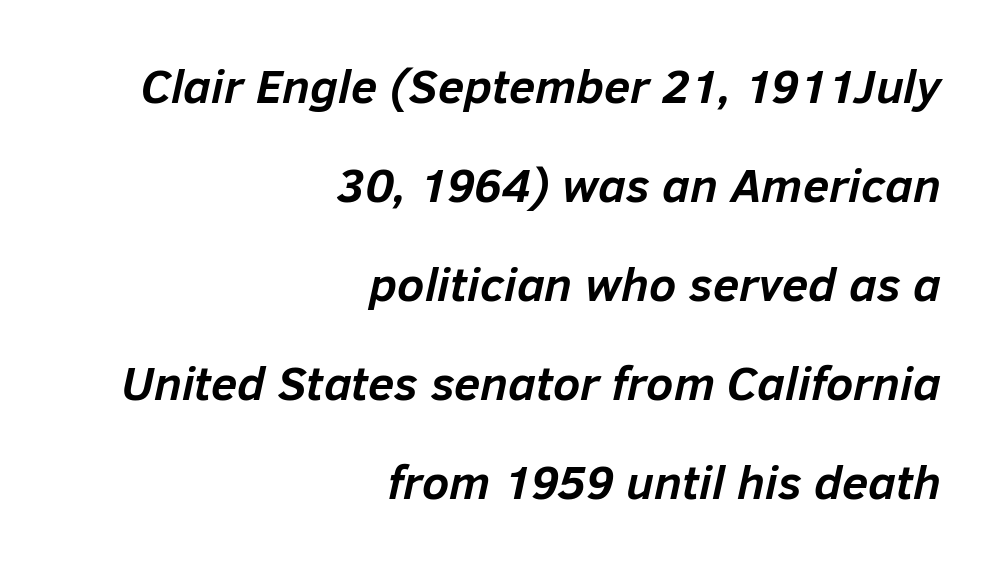
Would a proofreader flag this as italicized? Yes. The rag falls on the left side of this text block. The passage shown has conventional tracking throughout. Looks like regular typesetting: each glyph gets only the width it needs. Heavy, bold letterforms. The space beneath each line is pristine and unruled.
